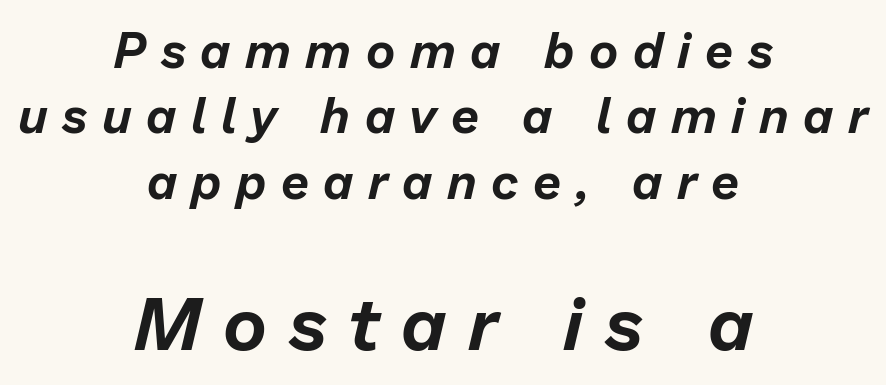
Q: Is the text italic (slanted)? A: Yes, it leans right by about 13 degrees.
Q: Is the text underlined? A: No.
Q: How is the paragraph aligned? A: Centered.
Q: Is the spacing between letters normal or unusually wide? A: Unusually wide.
Q: Is the spacing between lines tight, normal or loose? A: Normal.
Q: Which block of text is set in a larger size, the first (top) or the second (bottom)? A: The second (bottom) one.
Q: Width (condensed, normal, or wide)? A: Normal.
Q: Stroke contrast? A: Low.
Q: x-height? A: Medium.
Q: Monospaced? A: No.
